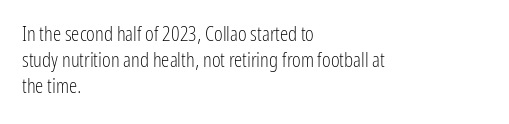
The image shows 21 px text type, upright; set left-aligned, line spacing 1.23x, normal letter spacing, not underlined.
